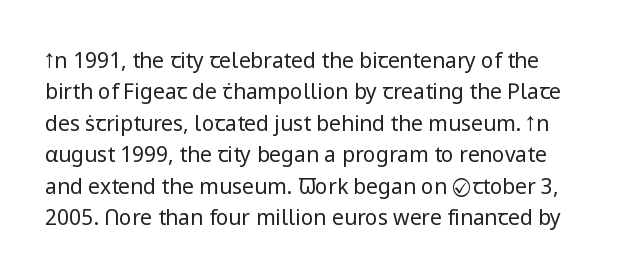
You could call the tracking neutral — neither tight nor loose. Regarding leading, the lines here are spaced in the standard way. Decoration check: the copy has no underline. Quick note: not italic, upright. Letters have the restrained weight of plain body copy at most.
